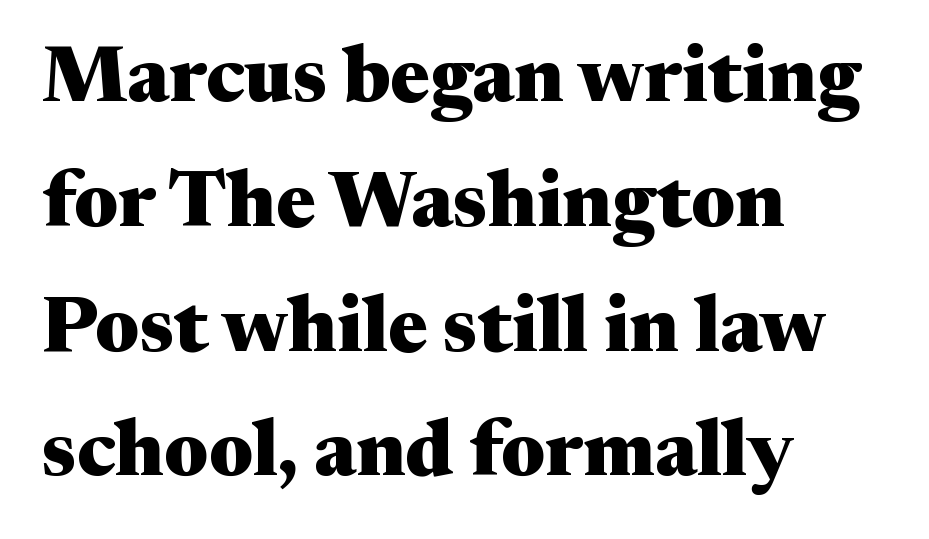
Q: Is the text bold? A: Yes.
Q: Is the text italic (slanted)? A: No, it is upright.
Q: Is the typeface a serif or a sans-serif typeface? A: Serif.
Q: Is the text underlined? A: No.
Q: How is the paragraph aligned? A: Left-aligned.
Q: Is the spacing between letters normal or unusually wide? A: Normal.
Q: Is the spacing between lines tight, normal or loose? A: Normal.
Q: Width (condensed, normal, or wide)? A: Wide.
Q: Stroke contrast? A: Medium.
Q: x-height? A: Medium.
Q: Monospaced? A: No.
